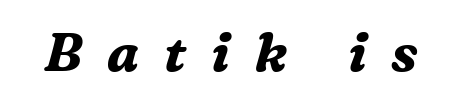
{"serif": "yes", "italic": "yes", "lean": "right", "slant_degrees": 16, "bold": "yes", "weight": "bold", "width": "normal", "stroke_contrast": "medium", "x_height": "medium", "monospaced": "no", "underline": "no", "letter_spacing": "wide", "letter_spacing_em": 0.47, "glyph_px": 53}
